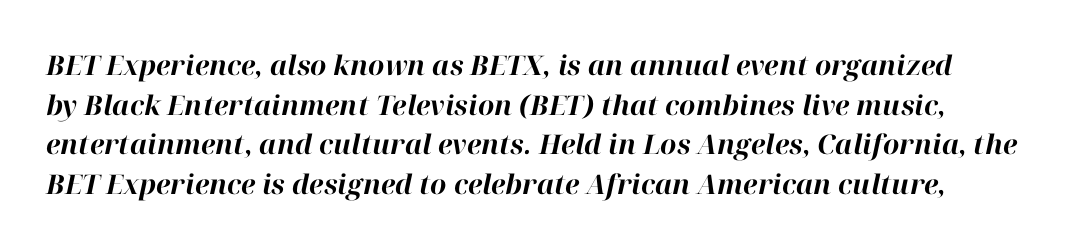
The image shows 27 px bold type, italic (leaning right); set normal line spacing (1.47x), normal letter spacing, not underlined.
